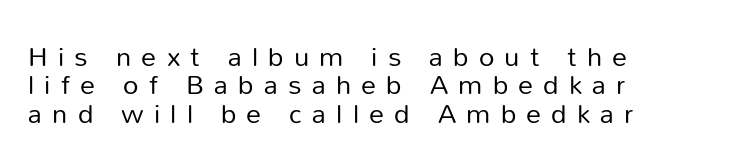
{"italic": "no", "bold": "no", "underline": "no", "align": "left", "line_spacing": "tight", "line_spacing_ratio": 1.05, "letter_spacing": "wide", "letter_spacing_em": 0.38, "glyph_px": 27}
